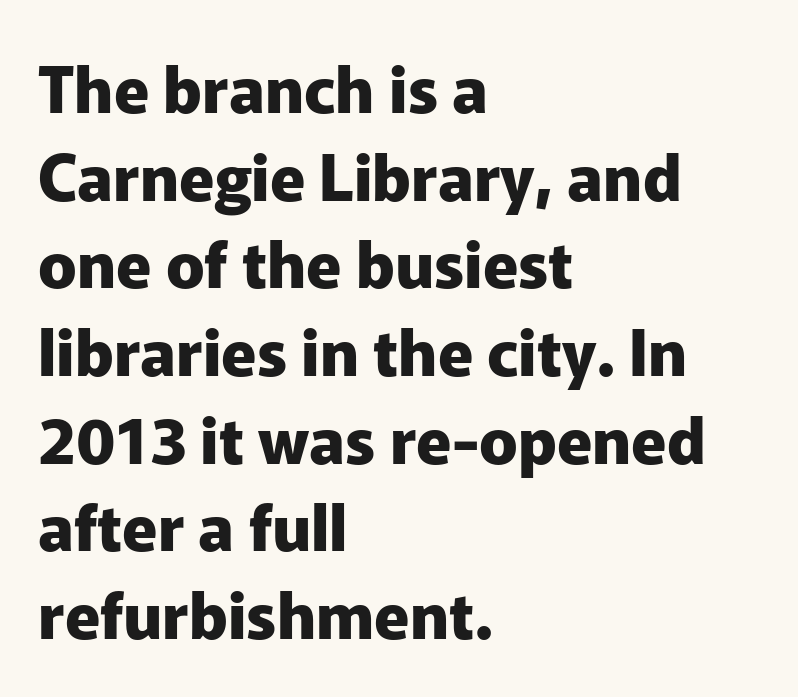
You could not count columns in this text — the font is proportionally spaced. Leftover space on each line is placed entirely after the last word. The lettering holds an erect, upright posture throughout. This rendering employs a face without finishing strokes, i.e., a sans-serif. I'd describe the lettering as bold — thick and assertive. One glance says typical: line gaps are just what's usual.
